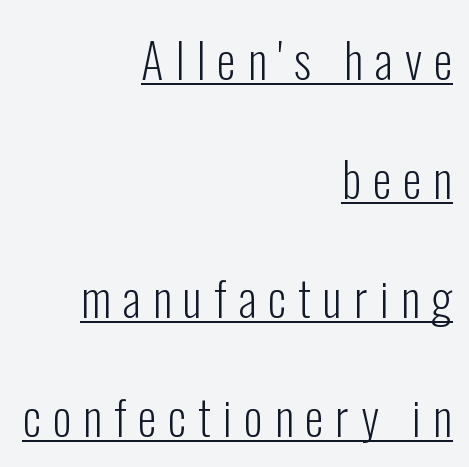
The image shows 48 px light, condensed sans-serif type, upright; set right-aligned, loose line spacing (2.48x), unusually wide letter spacing (+0.25 em), underlined; low stroke contrast and a medium x-height.
